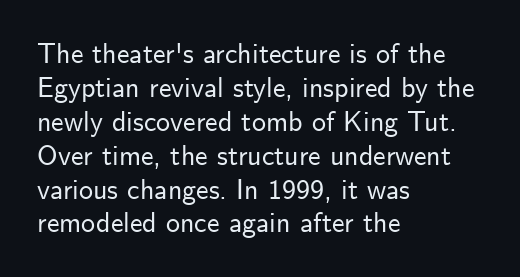
You could not count columns in this text — the font is proportionally spaced. The axis of the letterforms is exactly vertical. Between one letter and the next there's only the usual sliver of space. Where is the straight margin? On the left.
